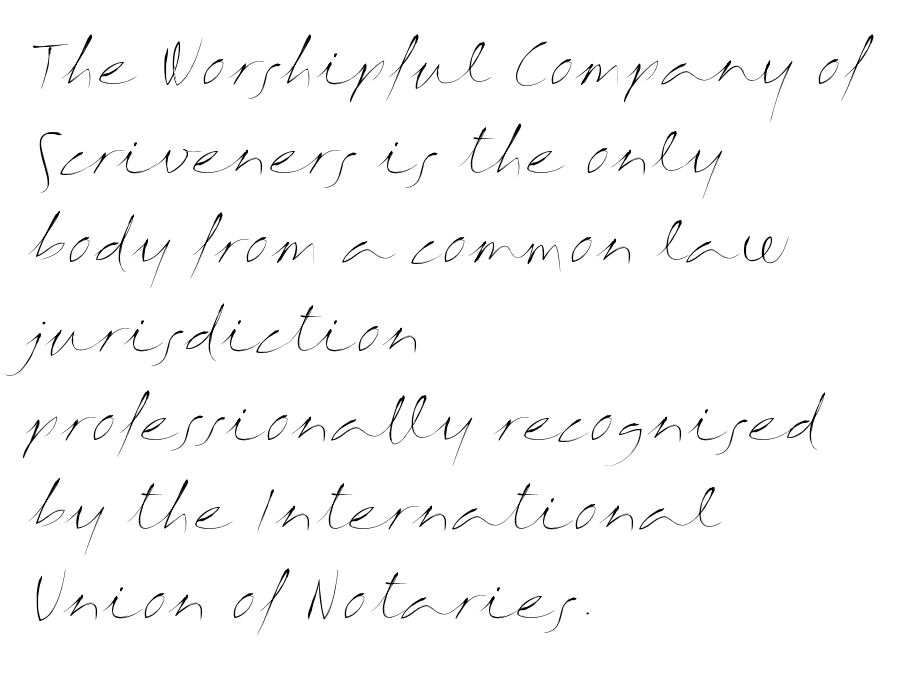
{"bold": "no", "weight": "thin", "width": "wide", "stroke_contrast": "medium", "x_height": "medium", "monospaced": "no", "underline": "no", "align": "left", "line_spacing": "normal", "line_spacing_ratio": 1.56, "letter_spacing": "normal", "letter_spacing_em": 0.0, "glyph_px": 57}
